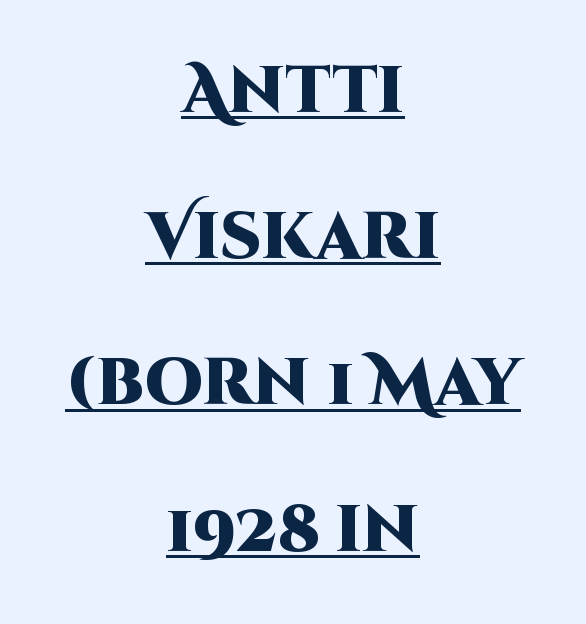
{"serif": "no", "italic": "no", "bold": "yes", "weight": "heavy", "width": "normal", "stroke_contrast": "high", "x_height": "large", "monospaced": "no", "underline": "yes", "align": "center", "line_spacing": "loose", "line_spacing_ratio": 2.25, "letter_spacing": "normal", "letter_spacing_em": 0.0, "glyph_px": 65}
